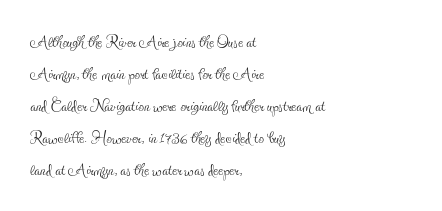
{"bold": "no", "underline": "no", "align": "left", "line_spacing": "normal", "line_spacing_ratio": 1.45, "letter_spacing": "normal", "letter_spacing_em": 0.0, "glyph_px": 22}
